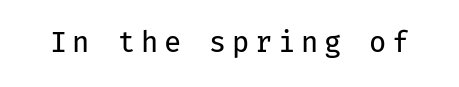
{"serif": "no", "italic": "no", "bold": "no", "weight": "regular", "width": "normal", "stroke_contrast": "low", "x_height": "medium", "monospaced": "yes", "underline": "no", "letter_spacing": "wide", "letter_spacing_em": 0.2, "glyph_px": 28}
